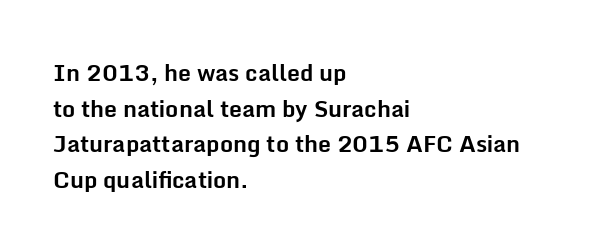
The image shows 23 px bold type, upright; set left-aligned, normal line spacing (1.55x), normal letter spacing, not underlined.
